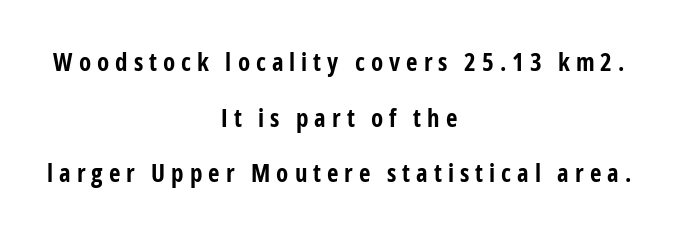
Q: Is the text bold? A: Yes.
Q: Is the text italic (slanted)? A: No, it is upright.
Q: Is the text underlined? A: No.
Q: How is the paragraph aligned? A: Centered.
Q: Is the spacing between letters normal or unusually wide? A: Unusually wide.
Q: Is the spacing between lines tight, normal or loose? A: Loose.
